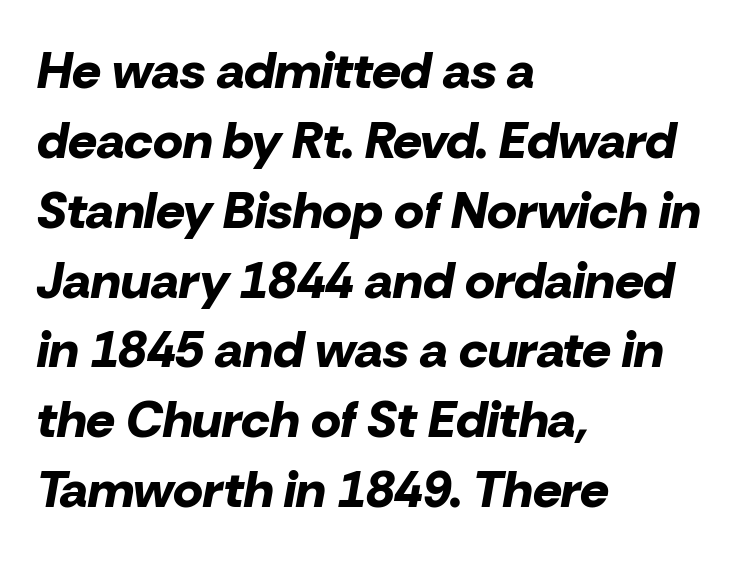
Evenly set lines give the paragraph a standard silhouette. You could call the tracking neutral — neither tight nor loose. Summary of weight: heavy, a full bold. If you drew a line through each stem, it would be angled. The space directly below the letters is spotless.
